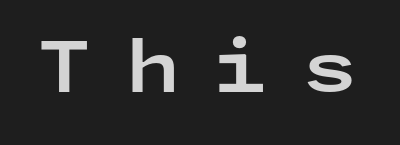
Q: Is the text bold? A: Yes.
Q: Is the text italic (slanted)? A: No, it is upright.
Q: Is the typeface a serif or a sans-serif typeface? A: Sans-serif.
Q: Is the text underlined? A: No.
Q: Is the spacing between letters normal or unusually wide? A: Unusually wide.
Q: Width (condensed, normal, or wide)? A: Wide.
Q: Stroke contrast? A: Low.
Q: x-height? A: Medium.
